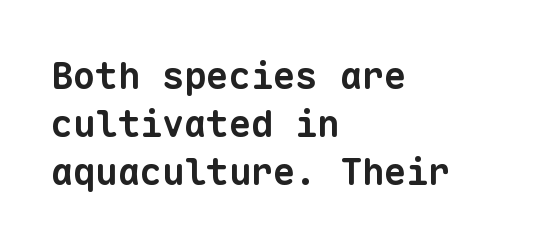
{"serif": "no", "bold": "yes", "weight": "bold", "width": "normal", "stroke_contrast": "low", "x_height": "medium", "monospaced": "yes", "underline": "no", "align": "left", "line_spacing": "normal", "line_spacing_ratio": 1.3, "letter_spacing": "normal", "letter_spacing_em": 0.0, "glyph_px": 37}
